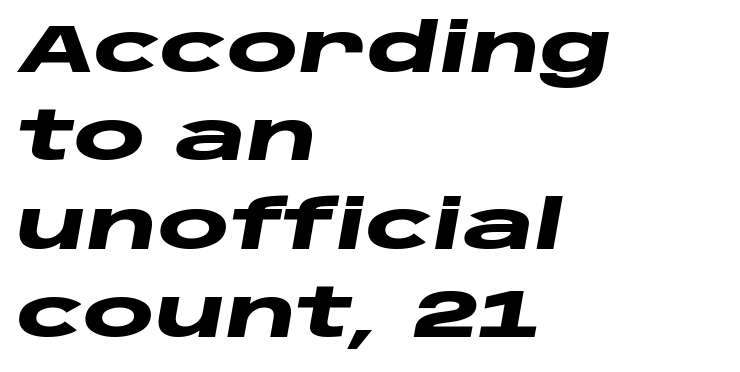
Q: Is the text bold? A: Yes.
Q: Is the text italic (slanted)? A: Yes, it leans right by about 10 degrees.
Q: Is the text underlined? A: No.
Q: How is the paragraph aligned? A: Left-aligned.
Q: Is the spacing between letters normal or unusually wide? A: Normal.
Q: Is the spacing between lines tight, normal or loose? A: Normal.
Q: Width (condensed, normal, or wide)? A: Wide.
Q: Stroke contrast? A: Low.
Q: x-height? A: Large.
Q: Monospaced? A: No.
